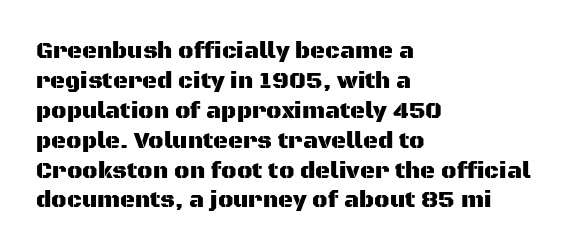
The rendering keeps characters at their native spacing. The string is rendered with underlining switched off. It's the straight-up-and-down kind of type. The paragraph has a hard left edge and a soft right edge. One glance says typical: line gaps are just what's usual.
